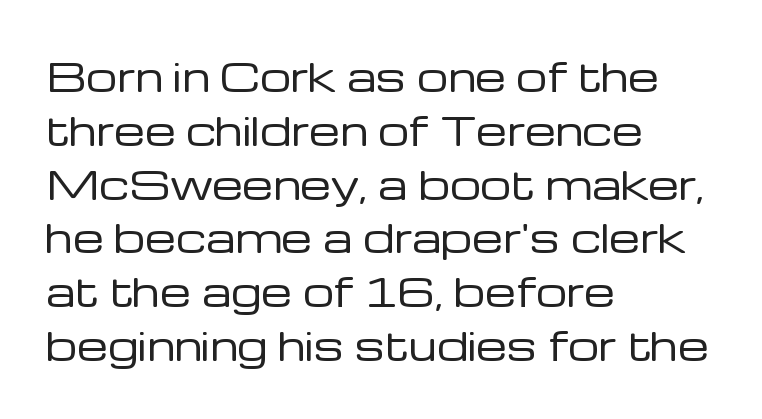
Q: Is the text bold? A: No.
Q: Is the text italic (slanted)? A: No, it is upright.
Q: Is the typeface a serif or a sans-serif typeface? A: Sans-serif.
Q: Is the text underlined? A: No.
Q: How is the paragraph aligned? A: Left-aligned.
Q: Is the spacing between letters normal or unusually wide? A: Normal.
Q: Is the spacing between lines tight, normal or loose? A: Normal.
Q: Width (condensed, normal, or wide)? A: Normal.
Q: Stroke contrast? A: Low.
Q: x-height? A: Medium.
Q: Monospaced? A: No.
